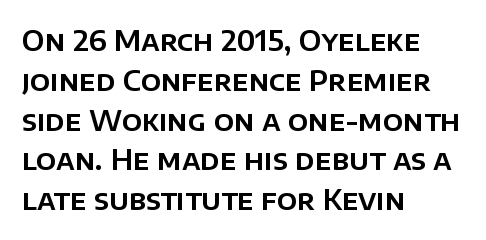
{"serif": "no", "italic": "no", "width": "normal", "stroke_contrast": "low", "x_height": "large", "monospaced": "no", "underline": "no", "align": "left", "line_spacing": "normal", "line_spacing_ratio": 1.42, "letter_spacing": "normal", "letter_spacing_em": 0.0, "glyph_px": 28}
